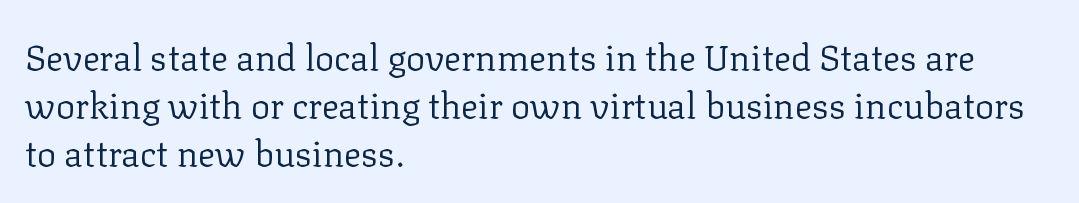
Q: Is the text bold? A: No.
Q: Is the text italic (slanted)? A: No, it is upright.
Q: Is the typeface a serif or a sans-serif typeface? A: Serif.
Q: Is the text underlined? A: No.
Q: How is the paragraph aligned? A: Left-aligned.
Q: Is the spacing between letters normal or unusually wide? A: Normal.
Q: Is the spacing between lines tight, normal or loose? A: Normal.
Q: Width (condensed, normal, or wide)? A: Normal.
Q: Stroke contrast? A: Low.
Q: x-height? A: Medium.
Q: Monospaced? A: No.
